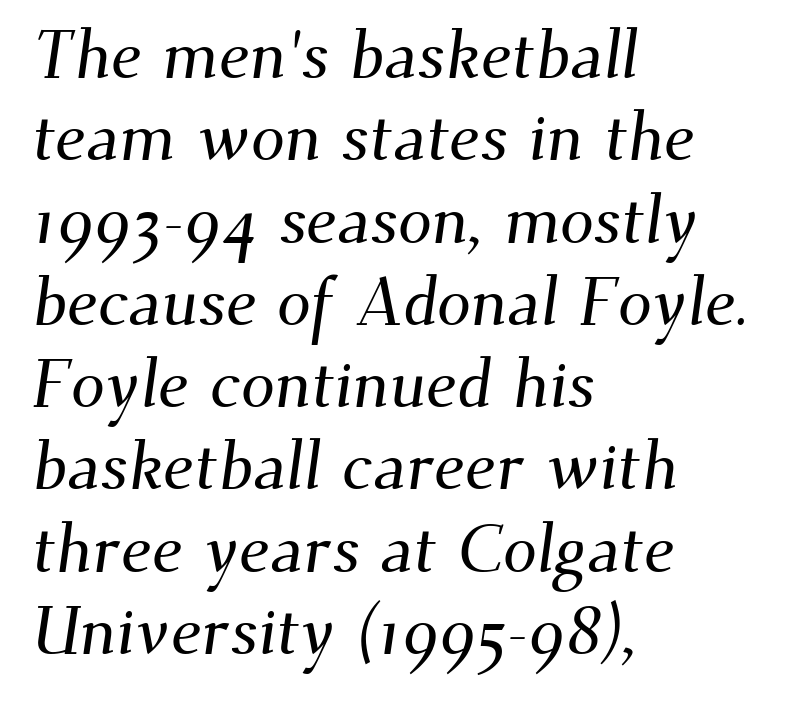
Q: Is the typeface a serif or a sans-serif typeface? A: Serif.
Q: Is the text underlined? A: No.
Q: How is the paragraph aligned? A: Left-aligned.
Q: Is the spacing between letters normal or unusually wide? A: Normal.
Q: Width (condensed, normal, or wide)? A: Normal.
Q: Stroke contrast? A: Medium.
Q: x-height? A: Small.
Q: Monospaced? A: No.
